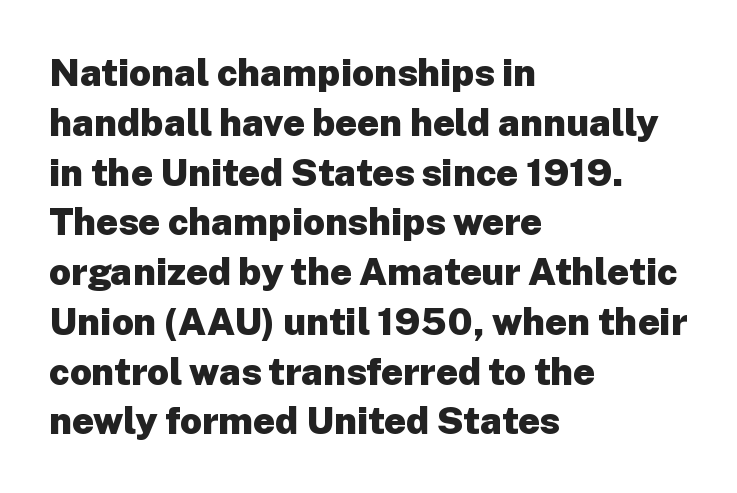
{"serif": "no", "italic": "no", "bold": "yes", "weight": "heavy", "width": "normal", "stroke_contrast": "low", "x_height": "medium", "monospaced": "no", "underline": "no", "align": "left", "line_spacing": "normal", "line_spacing_ratio": 1.31, "letter_spacing": "normal", "letter_spacing_em": 0.0, "glyph_px": 38}
